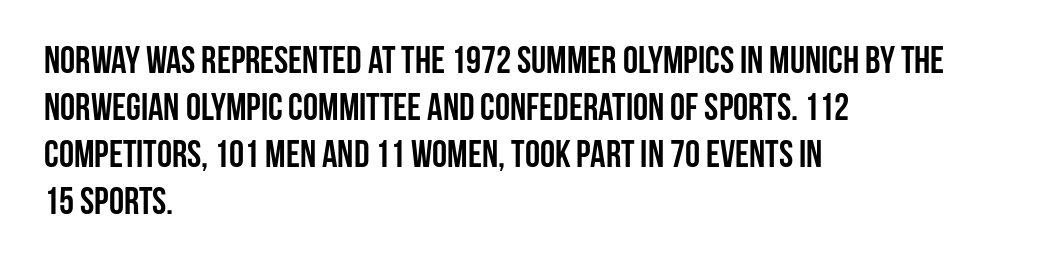
{"serif": "no", "italic": "no", "bold": "yes", "weight": "semibold", "width": "condensed", "stroke_contrast": "low", "x_height": "large", "monospaced": "no", "underline": "no", "align": "left", "line_spacing_ratio": 1.24, "letter_spacing": "normal", "letter_spacing_em": 0.0, "glyph_px": 38}
